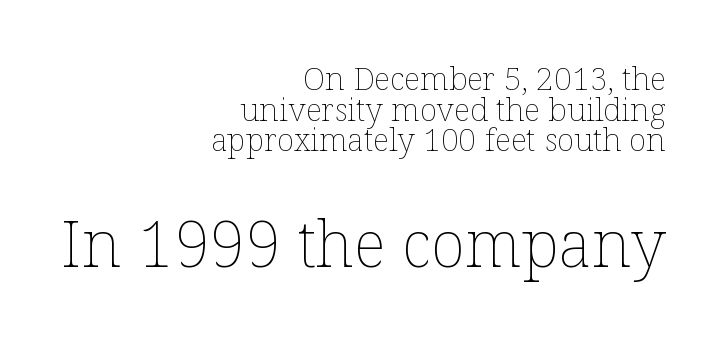
No heavy texture on the line: the type isn't bold. Here the designer chose a conventional face with non-uniform glyph widths. Posture: upright roman. What stands out about the letter spacing? Nothing — it is the standard amount. The lines are quadded right.
